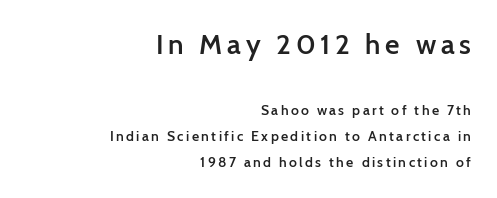
The image shows 28 px semibold sans-serif type, upright; set right-aligned, line spacing 1.87x, not underlined; the first (top) block is 2.0x larger; low stroke contrast and a medium x-height.
